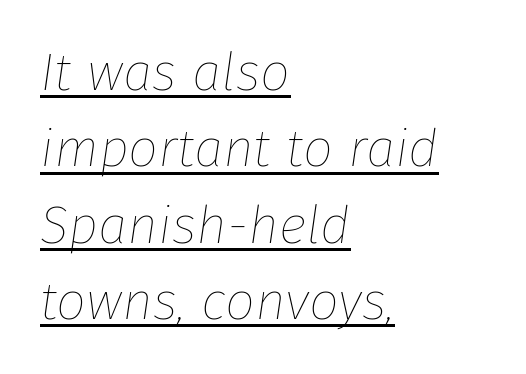
{"italic": "yes", "lean": "right", "slant_degrees": 8, "bold": "no", "weight": "thin", "width": "normal", "stroke_contrast": "low", "x_height": "medium", "monospaced": "no", "underline": "yes", "align": "left", "line_spacing": "normal", "line_spacing_ratio": 1.44, "letter_spacing": "normal", "letter_spacing_em": 0.0, "glyph_px": 53}
